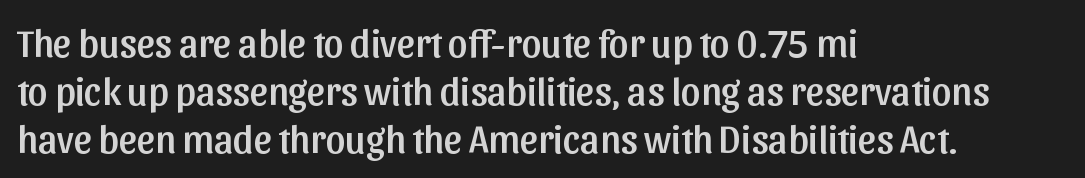
The image shows 39 px sans-serif type, upright; set left-aligned, line spacing 1.23x, normal letter spacing, not underlined; low stroke contrast and a medium x-height.
